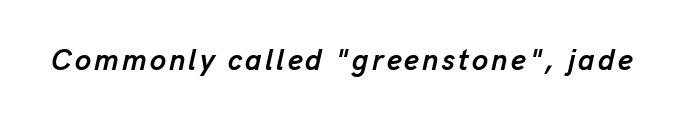
The rendering uses natural spacing where letterforms have individual widths. The letters are slanted; this is an italic face. Caption: bold face, heavy strokes. The gap between lines stays unmarked.
